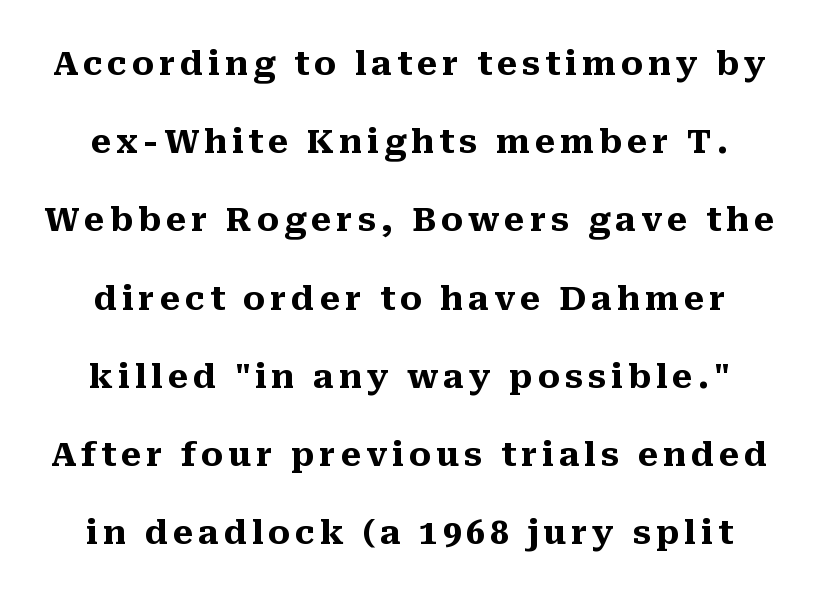
{"serif": "yes", "italic": "no", "bold": "yes", "weight": "heavy", "width": "normal", "stroke_contrast": "medium", "x_height": "medium", "monospaced": "no", "underline": "no", "line_spacing": "loose", "line_spacing_ratio": 2.37, "glyph_px": 33}
